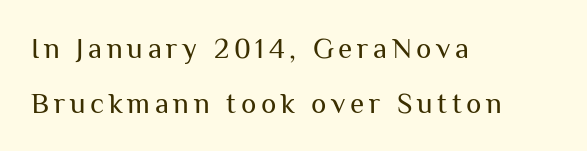
Varying glyph widths throughout — classic text-font behaviour. Heaviness? Minimal to ordinary, like unemphasized prose. The characters display no serif detailing; their extremities are plain. Leftover space on each line is placed entirely after the last word. The area under the type is left untouched. Notice how the stems are strictly vertical — no italics here.
